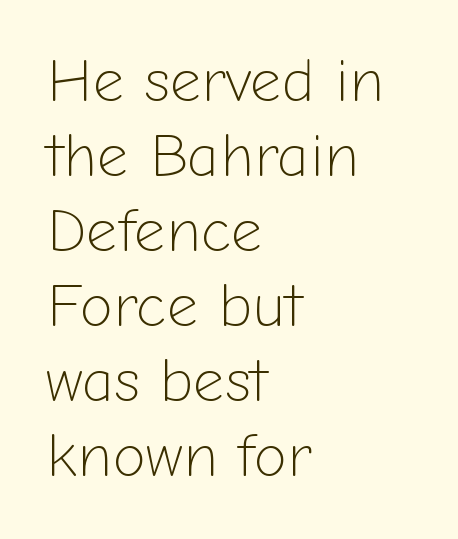
Rule under the text: the space is simply empty. The ragged edge is on the right, which tells us the setting is flush left. What kind of face is this? One without serifs — a sans. Weight: in the light-to-regular range. A typesetter would call this proportional, since set widths differ per character.
